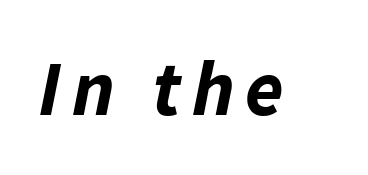
The image shows 78 px bold type, italic (leaning right); set not underlined; low stroke contrast and a medium x-height.
